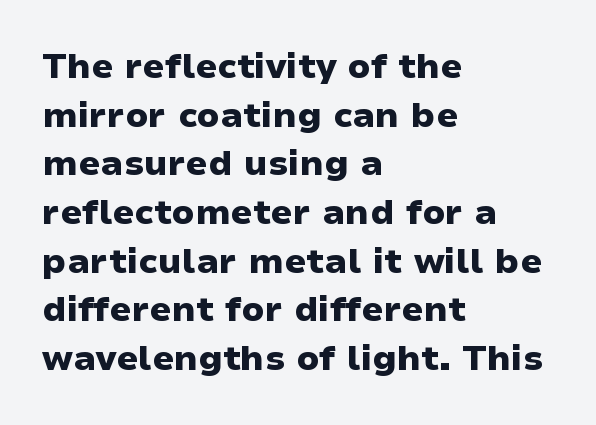
{"serif": "no", "italic": "no", "bold": "yes", "weight": "heavy", "width": "wide", "stroke_contrast": "low", "x_height": "medium", "monospaced": "no", "underline": "no", "align": "left", "line_spacing": "normal", "line_spacing_ratio": 1.39, "letter_spacing": "normal", "letter_spacing_em": 0.0, "glyph_px": 35}
